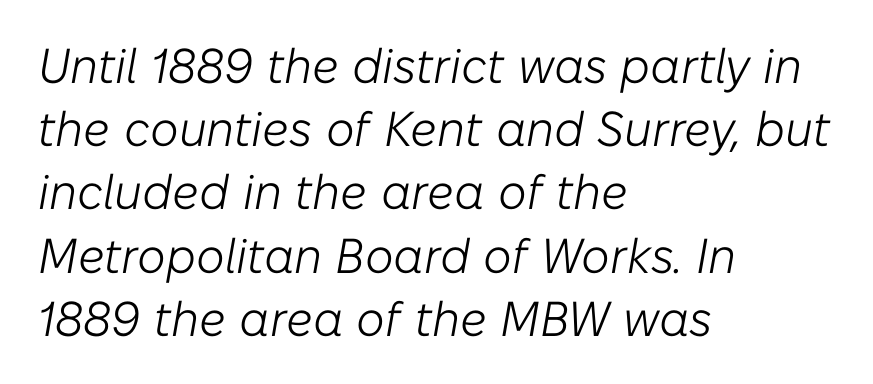
Q: Is the text bold? A: No.
Q: Is the text italic (slanted)? A: Yes, it leans right by about 10 degrees.
Q: Is the text underlined? A: No.
Q: How is the paragraph aligned? A: Left-aligned.
Q: Is the spacing between letters normal or unusually wide? A: Normal.
Q: Is the spacing between lines tight, normal or loose? A: Normal.
Q: Width (condensed, normal, or wide)? A: Normal.
Q: Stroke contrast? A: Low.
Q: x-height? A: Medium.
Q: Monospaced? A: No.
